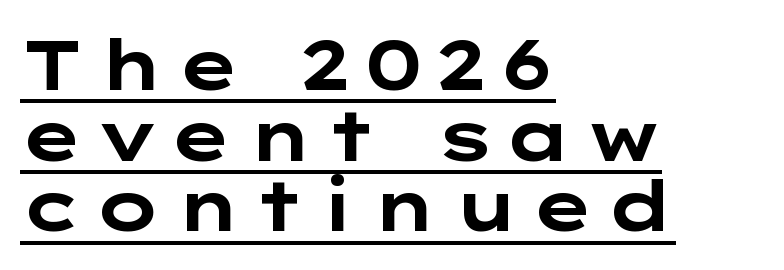
{"serif": "no", "italic": "no", "bold": "yes", "weight": "bold", "width": "wide", "stroke_contrast": "low", "x_height": "medium", "underline": "yes", "align": "left", "line_spacing": "tight", "line_spacing_ratio": 1.01, "glyph_px": 70}
